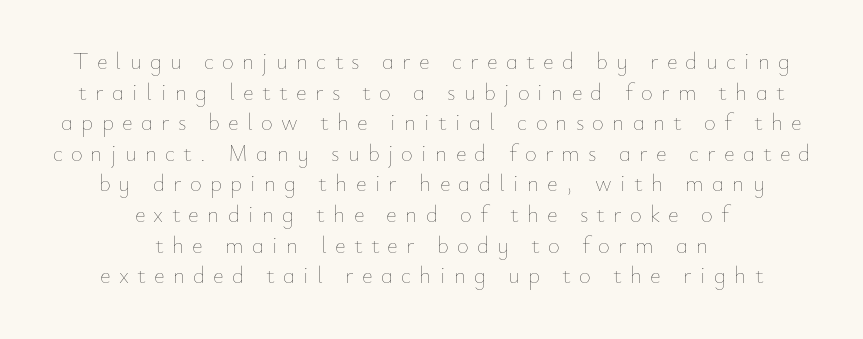
Unmarked baselines from the first word to the last. This is not heavy type; no bold has been used. A typesetter would call this heavily tracked-out type. Visually the block forms a symmetrical silhouette, jagged on both flanks.
